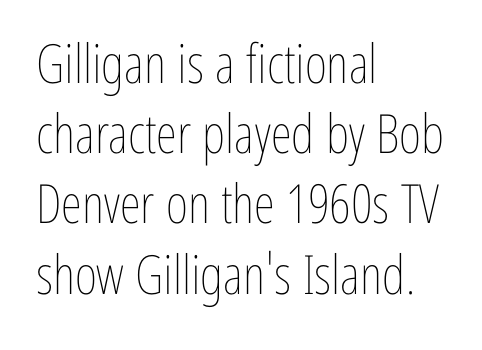
The image shows 54 px thin, condensed type, upright; set left-aligned, normal line spacing (1.3x), normal letter spacing, not underlined; low stroke contrast and a medium x-height.
